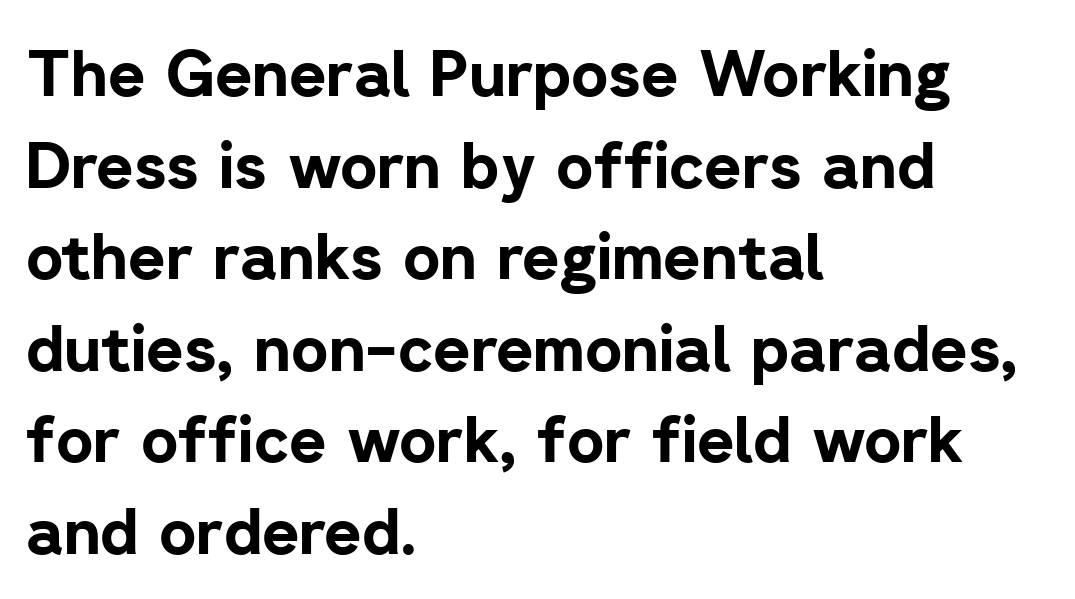
Q: Is the text bold? A: Yes.
Q: Is the text italic (slanted)? A: No, it is upright.
Q: Is the typeface a serif or a sans-serif typeface? A: Sans-serif.
Q: Is the text underlined? A: No.
Q: How is the paragraph aligned? A: Left-aligned.
Q: Is the spacing between letters normal or unusually wide? A: Normal.
Q: Is the spacing between lines tight, normal or loose? A: Normal.
Q: Width (condensed, normal, or wide)? A: Normal.
Q: Stroke contrast? A: Low.
Q: x-height? A: Medium.
Q: Monospaced? A: No.
